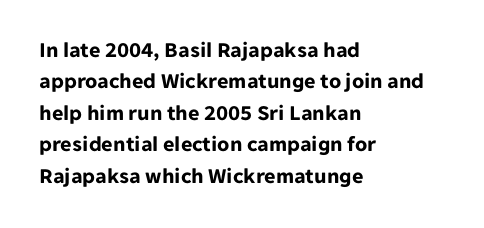
{"italic": "no", "bold": "yes", "underline": "no", "align": "left", "line_spacing": "normal", "line_spacing_ratio": 1.43, "letter_spacing": "normal", "letter_spacing_em": 0.0, "glyph_px": 22}
